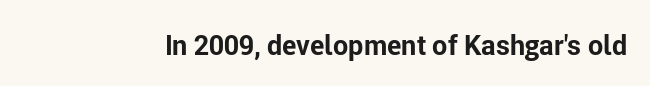
{"italic": "no", "bold": "yes", "underline": "no", "letter_spacing": "normal", "letter_spacing_em": 0.0, "glyph_px": 27}
